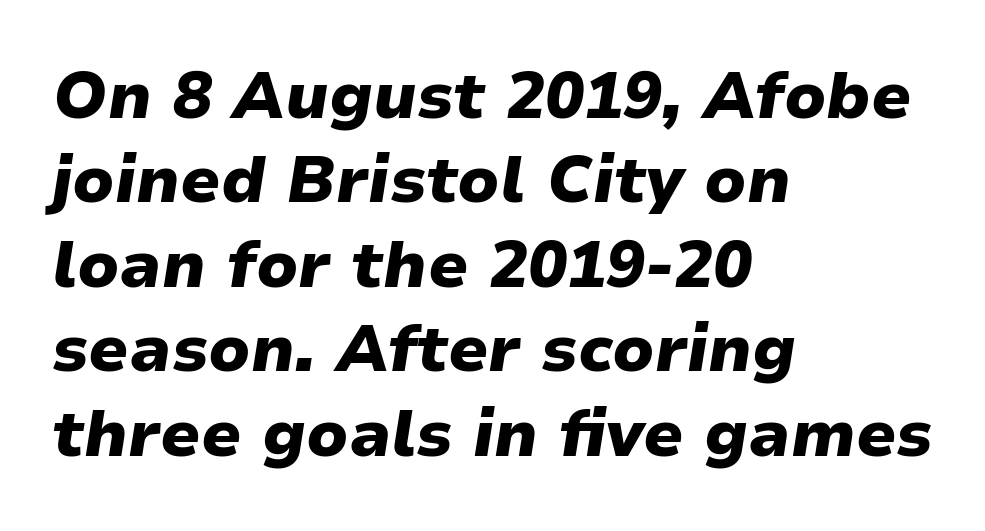
The image shows 65 px heavy type, italic (leaning right); set left-aligned, normal line spacing (1.3x), normal letter spacing, not underlined; low stroke contrast and a medium x-height.
